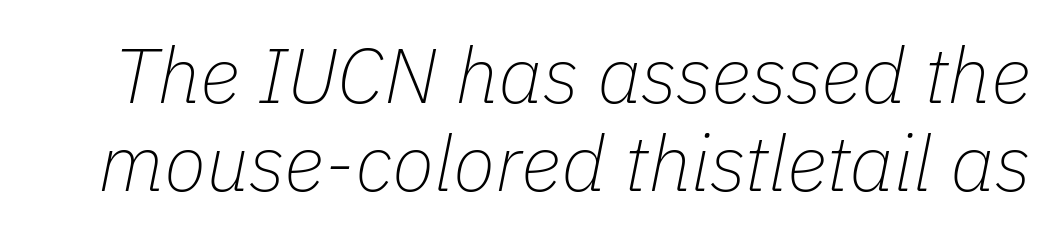
The face used here is proportionally spaced, like ordinary book or web type. This is oblique type, the kind used for emphasis or titles. The leading is snug, giving the passage a crowded texture. Words float on clear page, feet unadorned.
